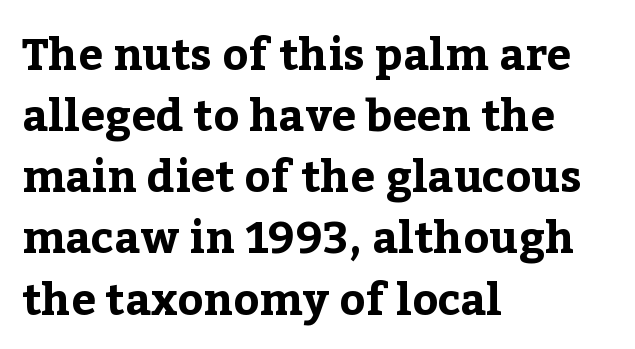
Q: Is the text bold? A: Yes.
Q: Is the text italic (slanted)? A: No, it is upright.
Q: Is the typeface a serif or a sans-serif typeface? A: Serif.
Q: Is the text underlined? A: No.
Q: How is the paragraph aligned? A: Left-aligned.
Q: Is the spacing between letters normal or unusually wide? A: Normal.
Q: Is the spacing between lines tight, normal or loose? A: Normal.
Q: Width (condensed, normal, or wide)? A: Normal.
Q: Stroke contrast? A: Low.
Q: x-height? A: Medium.
Q: Monospaced? A: No.
